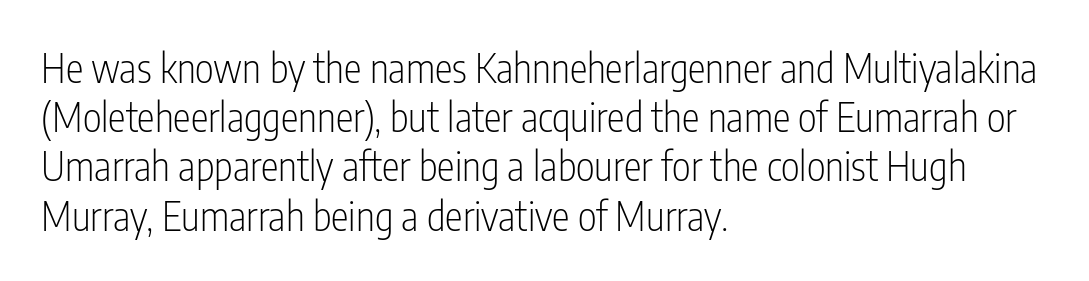
A clean baseline with only descenders dipping below it. The type sits square on the baseline with zero lean. Unbolded letterforms with no extra heft. These lines are set flush left with a ragged right edge. No feet cap the strokes, marking this as sans-serif type. Tracking value appears to be zero — textbook default spacing.
